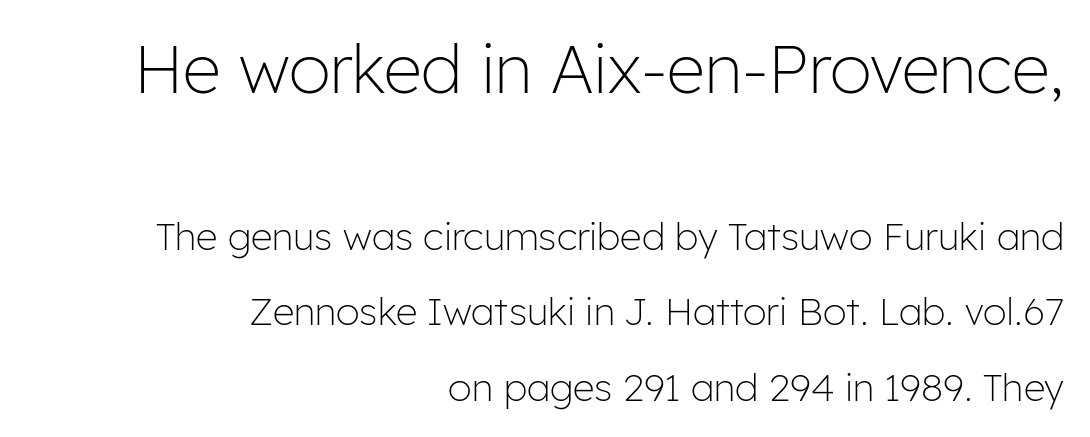
The image shows 67 px light sans-serif type, upright; set right-aligned, loose line spacing (1.98x), normal letter spacing, not underlined; the first (top) block is 1.76x larger; low stroke contrast and a medium x-height.
